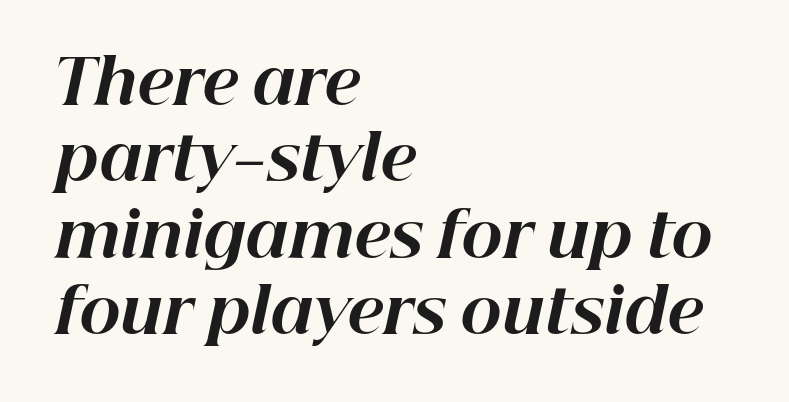
The image shows 62 px bold type, italic (leaning right); set left-aligned, line spacing 1.23x, normal letter spacing, not underlined; high stroke contrast and a medium x-height.
